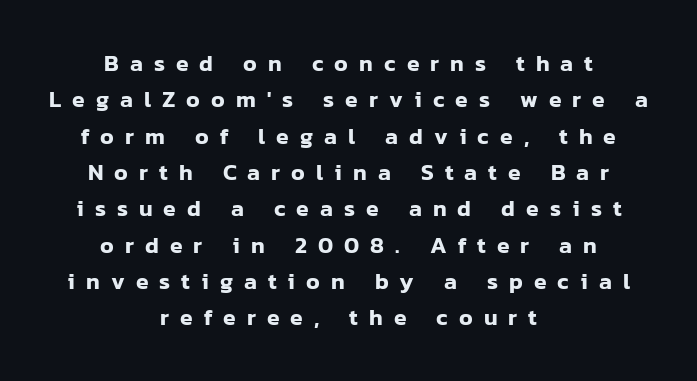
The image shows 23 px text type, upright; set centered, normal line spacing (1.58x), unusually wide letter spacing (+0.48 em), not underlined.
